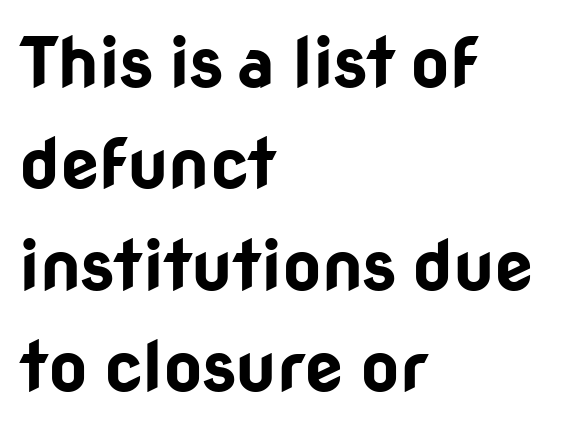
The image shows 69 px bold sans-serif type, upright; set left-aligned, normal line spacing (1.47x), normal letter spacing, not underlined; low stroke contrast and a medium x-height.
